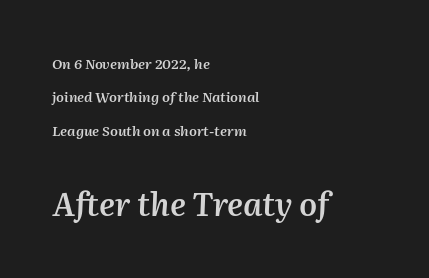
The image shows 32 px semibold type, italic (leaning right); set left-aligned, loose line spacing (2.39x), normal letter spacing, not underlined; the second (bottom) block is 2.29x larger; medium stroke contrast and a medium x-height.
